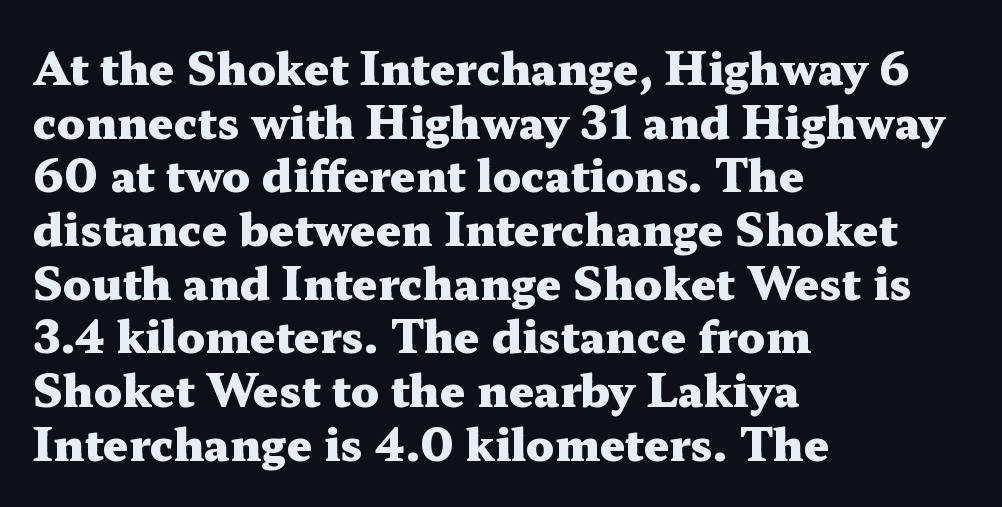
Anything drawn beneath the words? Only blank space. The typesetting leans heavy: a genuine bold. The passage shown is typed in a proportional face where columns would drift. Between one letter and the next there's only the usual sliver of space.
